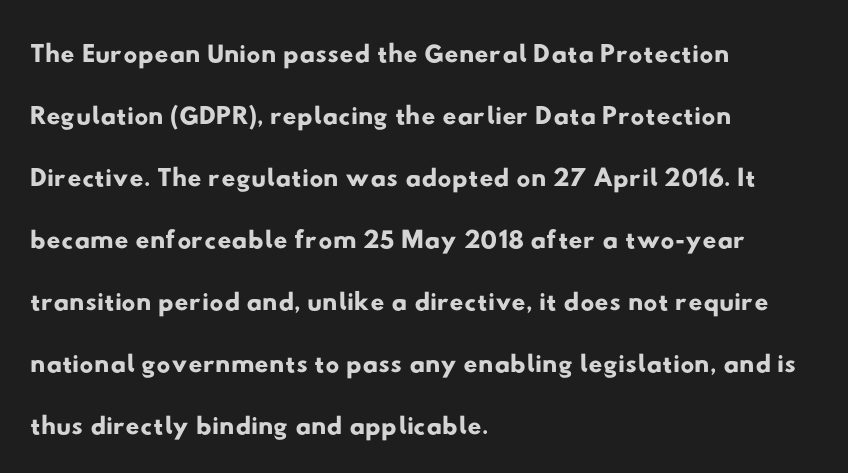
Q: Is the typeface a serif or a sans-serif typeface? A: Sans-serif.
Q: Is the text underlined? A: No.
Q: How is the paragraph aligned? A: Left-aligned.
Q: Is the spacing between letters normal or unusually wide? A: Normal.
Q: Is the spacing between lines tight, normal or loose? A: Normal.
Q: Width (condensed, normal, or wide)? A: Wide.
Q: Stroke contrast? A: Low.
Q: x-height? A: Small.
Q: Monospaced? A: No.
